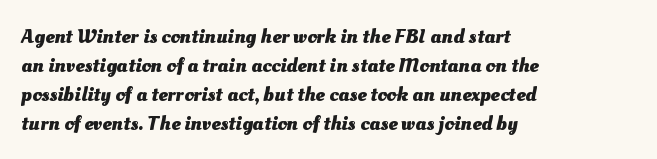
Q: Is the text bold? A: Yes.
Q: Is the text underlined? A: No.
Q: How is the paragraph aligned? A: Left-aligned.
Q: Is the spacing between letters normal or unusually wide? A: Normal.
Q: Is the spacing between lines tight, normal or loose? A: Normal.
